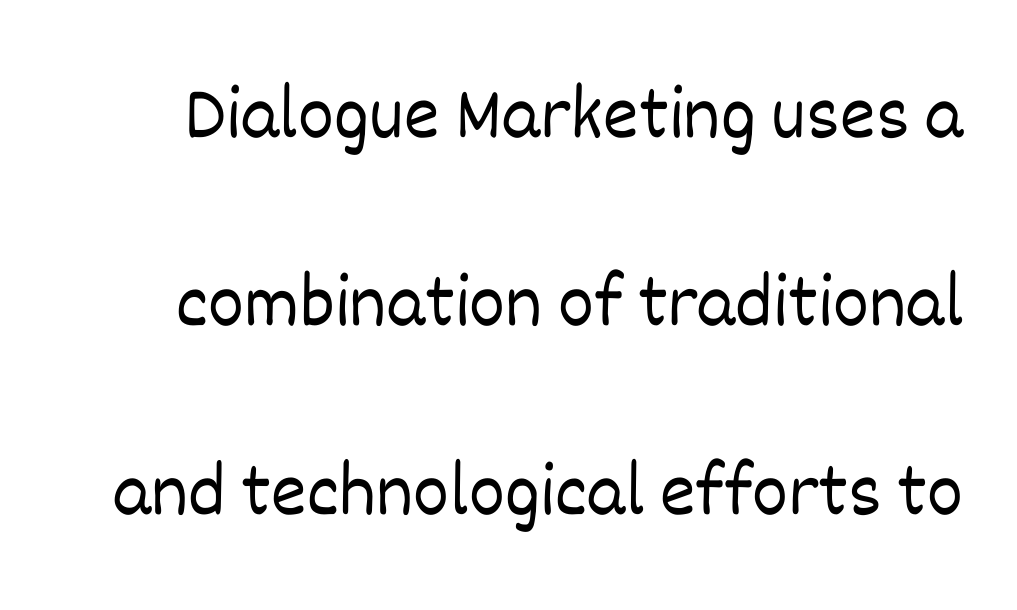
{"italic": "no", "bold": "no", "weight": "light", "width": "normal", "stroke_contrast": "low", "x_height": "large", "monospaced": "no", "underline": "no", "line_spacing": "loose", "line_spacing_ratio": 2.48, "letter_spacing": "normal", "letter_spacing_em": 0.0, "glyph_px": 76}
